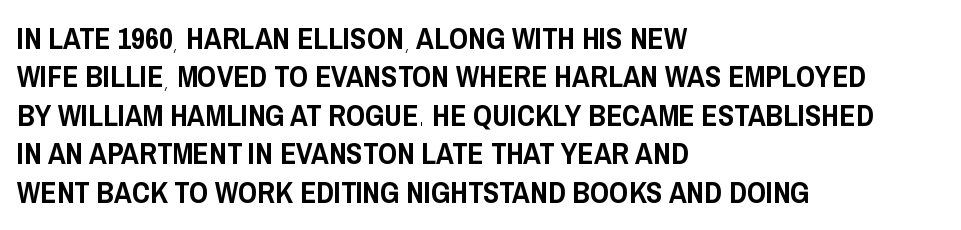
Looks like regular typesetting: each glyph gets only the width it needs. Each word holds together tightly as a unit, with standard inter-letter gaps. Examine the stroke ends and you'll find no serifs. Vertically, the passage feels balanced, rows spaced as you'd expect. If you drew a line through each stem, it would be perfectly vertical. This rendering uses left alignment, leaving the right contour irregular.
